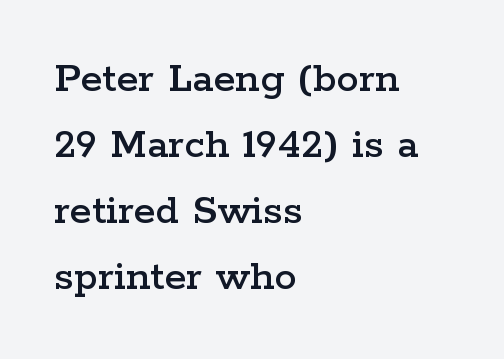
{"serif": "yes", "italic": "no", "width": "wide", "stroke_contrast": "low", "x_height": "medium", "monospaced": "no", "underline": "no", "align": "left", "line_spacing": "normal", "line_spacing_ratio": 1.47, "letter_spacing": "normal", "letter_spacing_em": 0.0, "glyph_px": 45}
